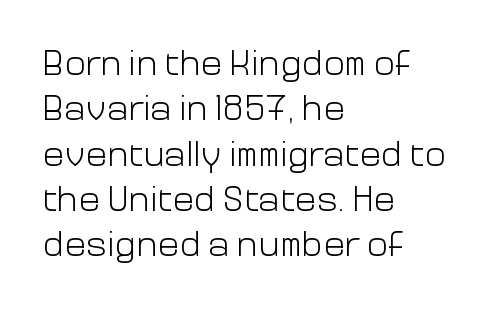
The image shows 36 px light sans-serif type, upright; set left-aligned, normal line spacing (1.26x), normal letter spacing, not underlined; low stroke contrast and a medium x-height.
